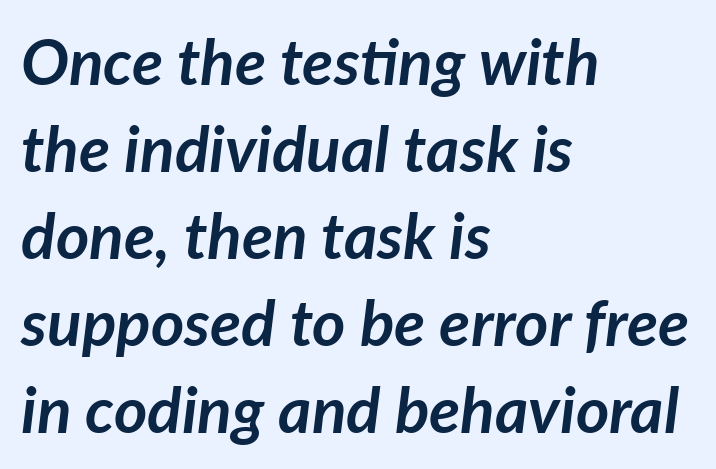
The image shows 64 px semibold type, italic (leaning right); set left-aligned, normal line spacing (1.36x), normal letter spacing, not underlined; low stroke contrast and a medium x-height.
